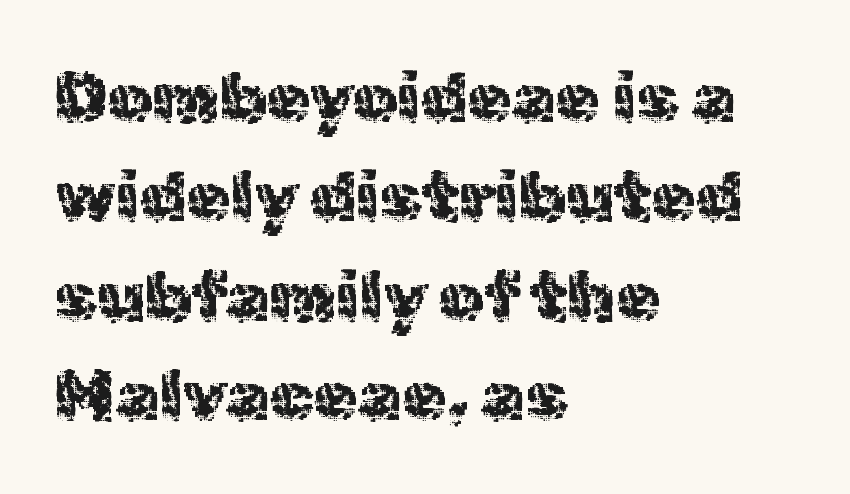
Q: Is the text italic (slanted)? A: No, it is upright.
Q: Is the typeface a serif or a sans-serif typeface? A: Sans-serif.
Q: Is the text underlined? A: No.
Q: How is the paragraph aligned? A: Left-aligned.
Q: Is the spacing between letters normal or unusually wide? A: Normal.
Q: Is the spacing between lines tight, normal or loose? A: Normal.
Q: Width (condensed, normal, or wide)? A: Normal.
Q: x-height? A: Medium.
Q: Monospaced? A: No.
